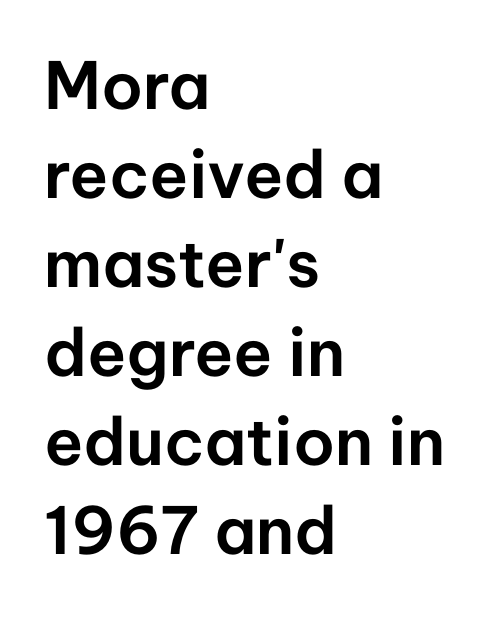
The image shows 65 px sans-serif type, upright; set left-aligned, normal line spacing (1.37x), normal letter spacing, not underlined; low stroke contrast and a medium x-height.
